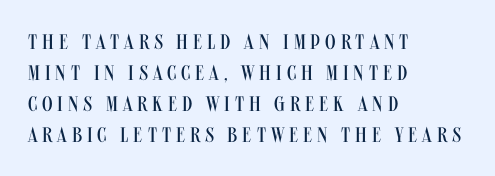
Q: Is the text bold? A: No.
Q: Is the text italic (slanted)? A: No, it is upright.
Q: Is the text underlined? A: No.
Q: How is the paragraph aligned? A: Left-aligned.
Q: Is the spacing between letters normal or unusually wide? A: Unusually wide.
Q: Is the spacing between lines tight, normal or loose? A: Normal.
